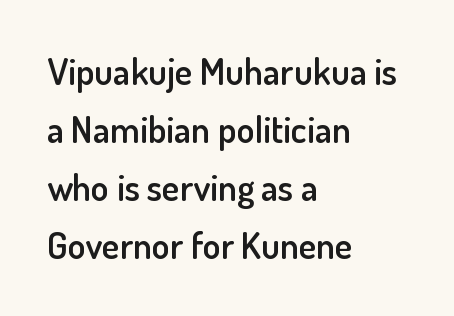
The image shows 37 px semibold sans-serif type, upright; set left-aligned, normal line spacing (1.57x), normal letter spacing, not underlined; low stroke contrast and a small x-height.
